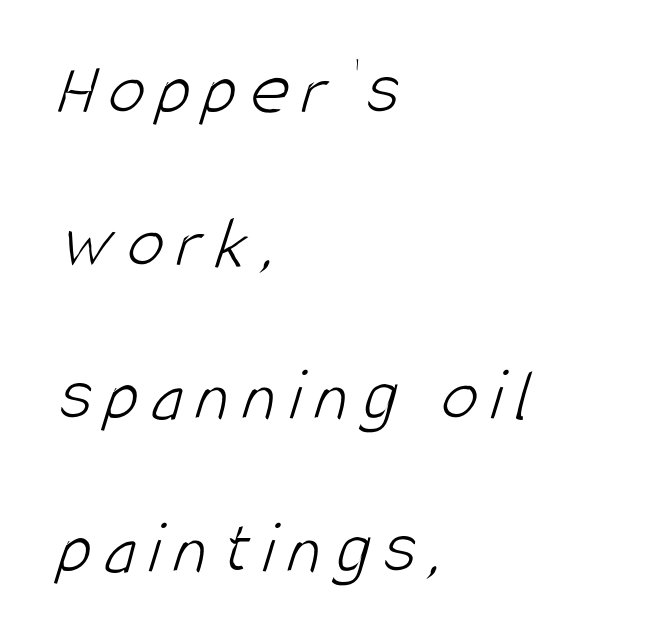
Q: Is the text bold? A: No.
Q: Is the typeface a serif or a sans-serif typeface? A: Sans-serif.
Q: Is the text underlined? A: No.
Q: How is the paragraph aligned? A: Left-aligned.
Q: Is the spacing between lines tight, normal or loose? A: Loose.
Q: Width (condensed, normal, or wide)? A: Condensed.
Q: Stroke contrast? A: Low.
Q: x-height? A: Large.
Q: Monospaced? A: No.
